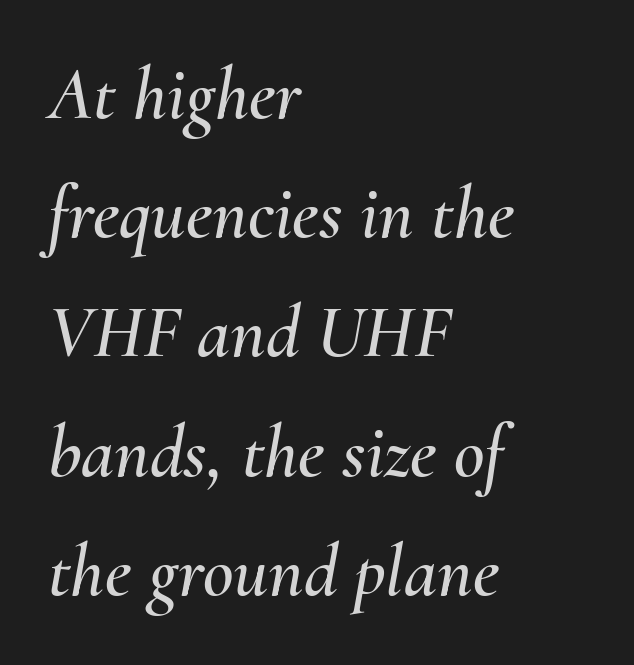
The image shows 75 px text type, italic (leaning right); set left-aligned, normal line spacing (1.59x), normal letter spacing, not underlined; medium stroke contrast and a small x-height.
